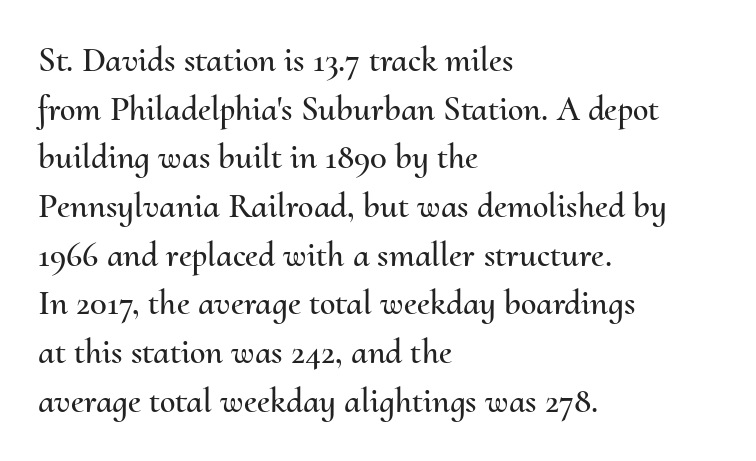
The image shows 35 px text type, upright; set left-aligned, normal line spacing (1.39x), normal letter spacing, not underlined; medium stroke contrast and a small x-height.
